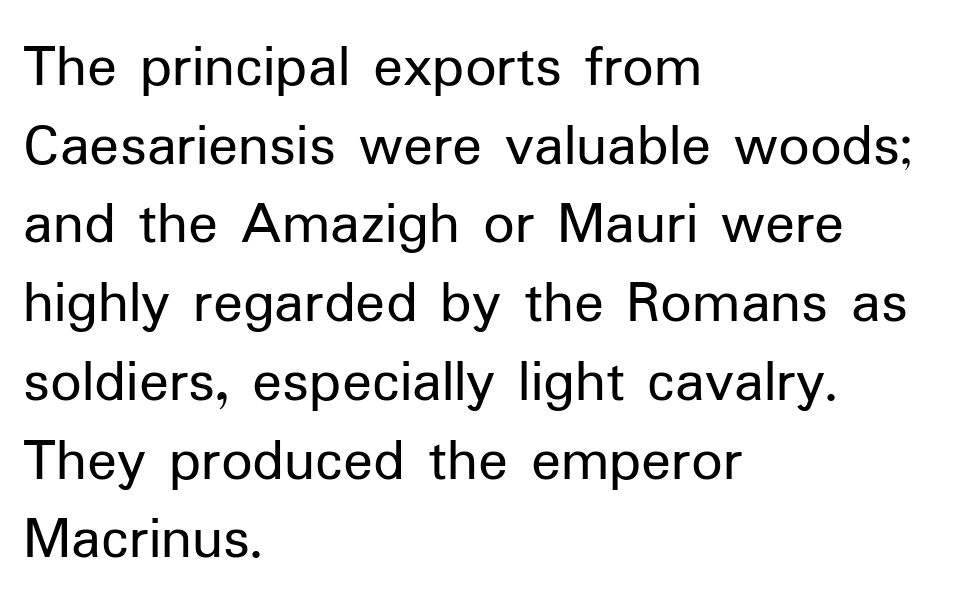
{"serif": "no", "italic": "no", "bold": "no", "weight": "regular", "width": "normal", "stroke_contrast": "low", "x_height": "medium", "monospaced": "no", "underline": "no", "align": "left", "line_spacing": "normal", "line_spacing_ratio": 1.27, "letter_spacing": "normal", "letter_spacing_em": 0.0, "glyph_px": 62}
